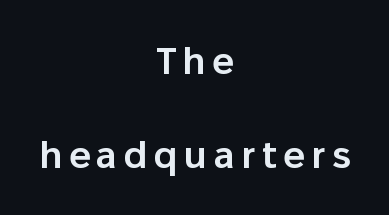
Typeset on center — no edge is straight. These lines are rendered in a variable-pitch font. A great deal of white space separates one row of letters from the next. Nobody drew a line under any word here. Is this a sans? Yes — the strokes have no serifs.
